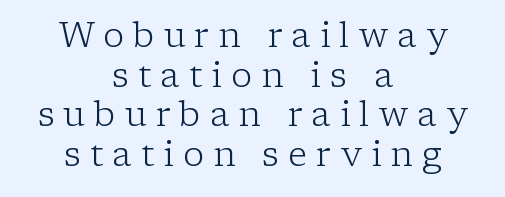
Neither beginnings nor endings align; midpoints do. Varying glyph widths throughout — classic text-font behaviour. The letterforms stand isolated, each surrounded by extra space. Examine the stroke ends and you'll spot serifs. This block would grow much taller if given ordinary leading; it's compressed now.
